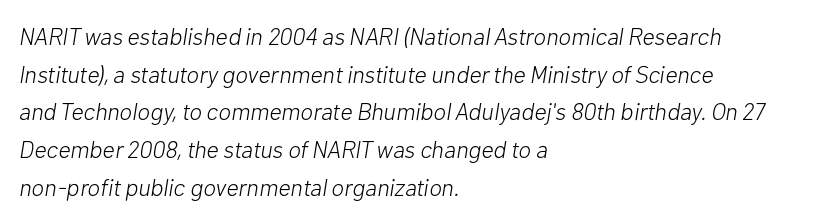
The lines in this sample share a left origin and differ only in where they stop. The specimen omits any rule beneath the text block's lines. Nothing heavy about these letters — not bold at all. Is there much room between lines? A standard amount, neither cramped nor airy.
